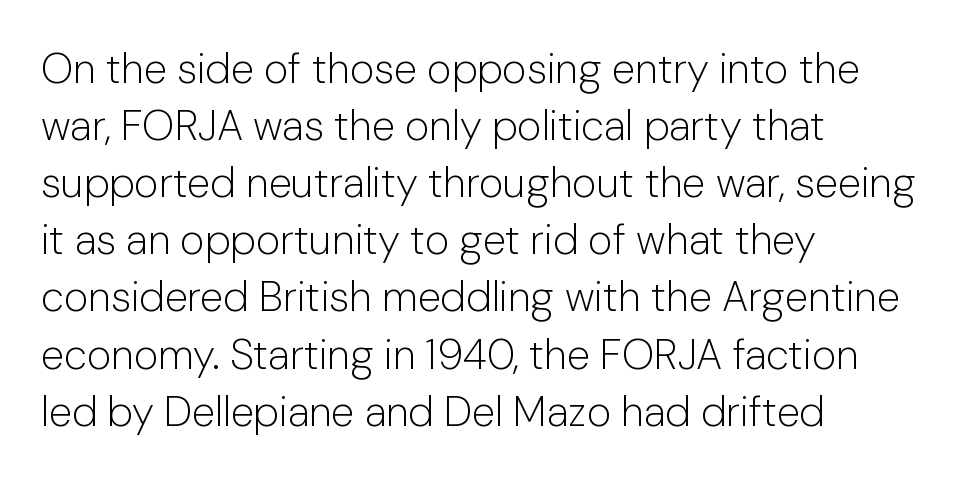
{"serif": "no", "italic": "no", "bold": "no", "weight": "light", "width": "normal", "stroke_contrast": "low", "x_height": "medium", "monospaced": "no", "underline": "no", "align": "left", "line_spacing": "normal", "line_spacing_ratio": 1.36, "letter_spacing": "normal", "letter_spacing_em": 0.0, "glyph_px": 42}
